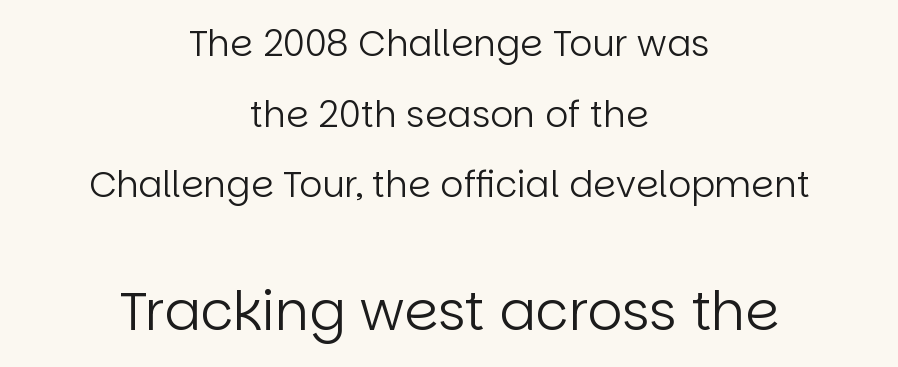
The image shows 54 px regular-weight sans-serif type, upright; set centered, loose line spacing (1.96x), normal letter spacing, not underlined; the second (bottom) block is 1.5x larger; low stroke contrast and a large x-height.
